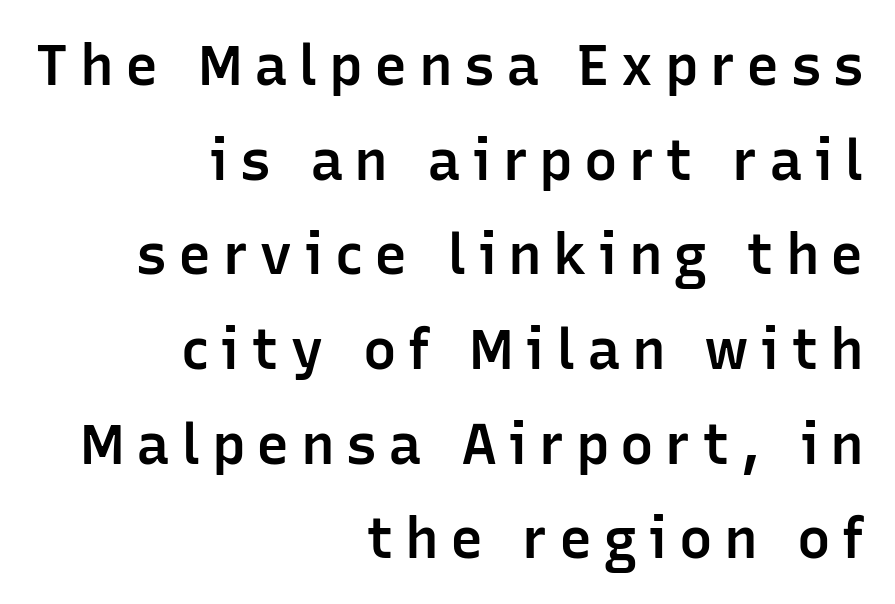
Q: Is the text bold? A: Semi-bold.
Q: Is the text italic (slanted)? A: No, it is upright.
Q: Is the typeface a serif or a sans-serif typeface? A: Sans-serif.
Q: Is the text underlined? A: No.
Q: How is the paragraph aligned? A: Right-aligned.
Q: Is the spacing between letters normal or unusually wide? A: Unusually wide.
Q: Is the spacing between lines tight, normal or loose? A: Normal.
Q: Width (condensed, normal, or wide)? A: Normal.
Q: Stroke contrast? A: Low.
Q: x-height? A: Medium.
Q: Monospaced? A: No.
